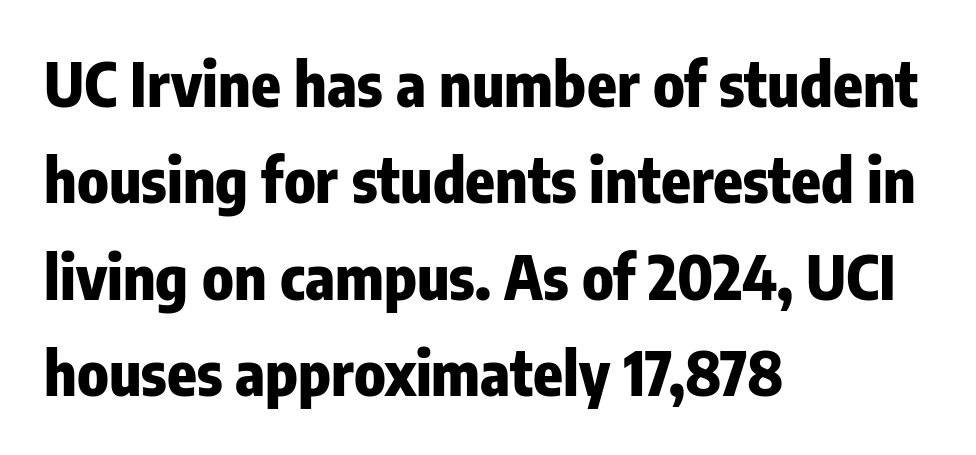
Compared with typical paragraphs, the rows here are spaced about the same. Typographically, this falls in the sans-serif category. The glyphs have the mass of a bold cut. The gaps between neighbouring characters are ordinary and unremarkable.
